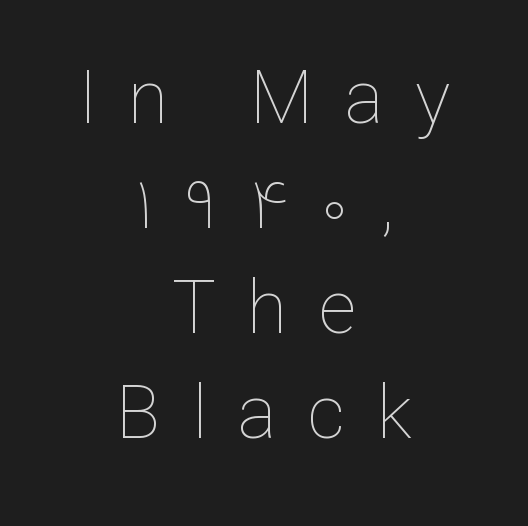
{"italic": "no", "bold": "no", "weight": "thin", "width": "normal", "stroke_contrast": "low", "x_height": "medium", "monospaced": "no", "underline": "no", "align": "center", "line_spacing": "normal", "line_spacing_ratio": 1.42, "letter_spacing": "wide", "letter_spacing_em": 0.42, "glyph_px": 74}
